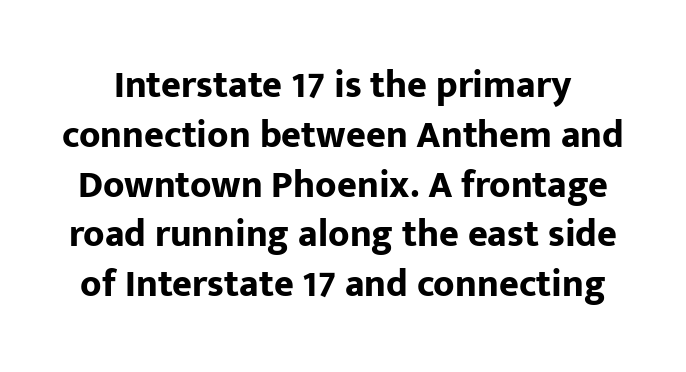
The image shows 38 px bold sans-serif type, upright; set normal line spacing (1.31x), normal letter spacing, not underlined; low stroke contrast and a medium x-height.
